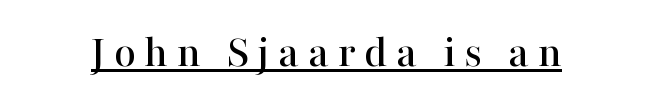
Q: Is the text italic (slanted)? A: No, it is upright.
Q: Is the typeface a serif or a sans-serif typeface? A: Serif.
Q: Is the text underlined? A: Yes.
Q: Width (condensed, normal, or wide)? A: Normal.
Q: Stroke contrast? A: High.
Q: x-height? A: Medium.
Q: Monospaced? A: No.
